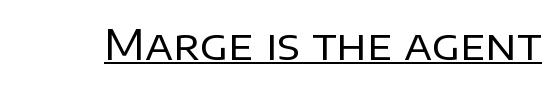
Q: Is the text bold? A: No.
Q: Is the text italic (slanted)? A: No, it is upright.
Q: Is the typeface a serif or a sans-serif typeface? A: Sans-serif.
Q: Is the text underlined? A: Yes.
Q: Is the spacing between letters normal or unusually wide? A: Normal.
Q: Width (condensed, normal, or wide)? A: Normal.
Q: Stroke contrast? A: Low.
Q: x-height? A: Large.
Q: Monospaced? A: No.
